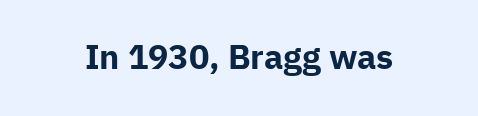
Every row of glyphs is offset so its center matches the block's center. A typesetter would call this proportional, since set widths differ per character. Nope, no serifs anywhere on these letters. The glyphs are unaccompanied by any horizontal stroke below them. The face used here has the dense, thick strokes of a bold. Caption: standard tracking, unaltered.
